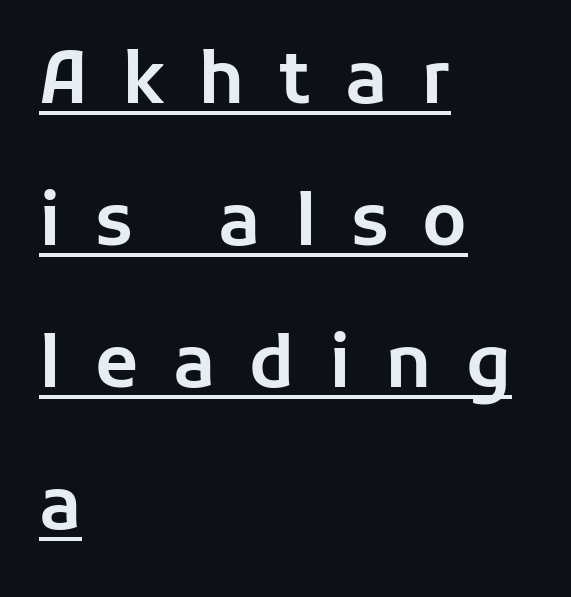
{"serif": "no", "italic": "no", "width": "normal", "stroke_contrast": "low", "x_height": "medium", "monospaced": "no", "underline": "yes", "align": "left", "line_spacing": "loose", "line_spacing_ratio": 2.0, "letter_spacing": "wide", "letter_spacing_em": 0.48, "glyph_px": 71}
